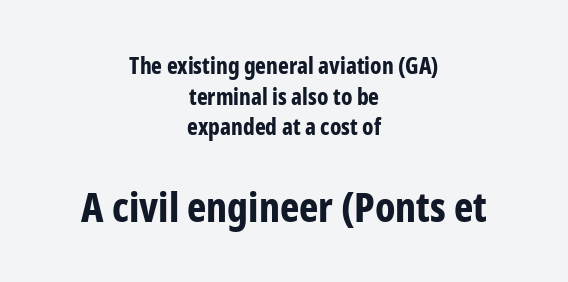
The image shows 41 px bold, condensed sans-serif type, upright; set centered, normal line spacing (1.33x), normal letter spacing, not underlined; the second (bottom) block is 1.78x larger; low stroke contrast and a medium x-height.
